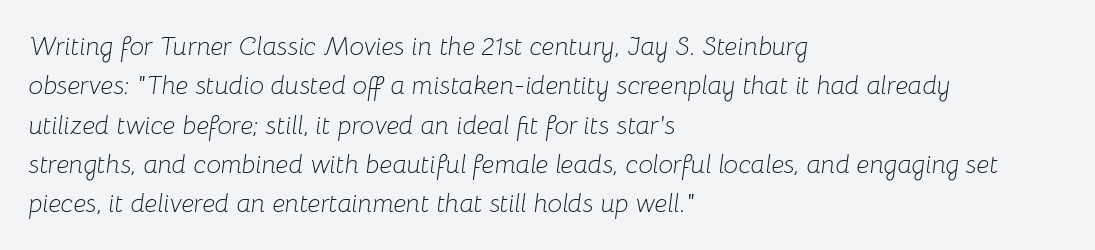
Q: Is the text bold? A: No.
Q: Is the text italic (slanted)? A: Yes, it leans right by about 8 degrees.
Q: Is the text underlined? A: No.
Q: How is the paragraph aligned? A: Left-aligned.
Q: Is the spacing between letters normal or unusually wide? A: Normal.
Q: Is the spacing between lines tight, normal or loose? A: Normal.
